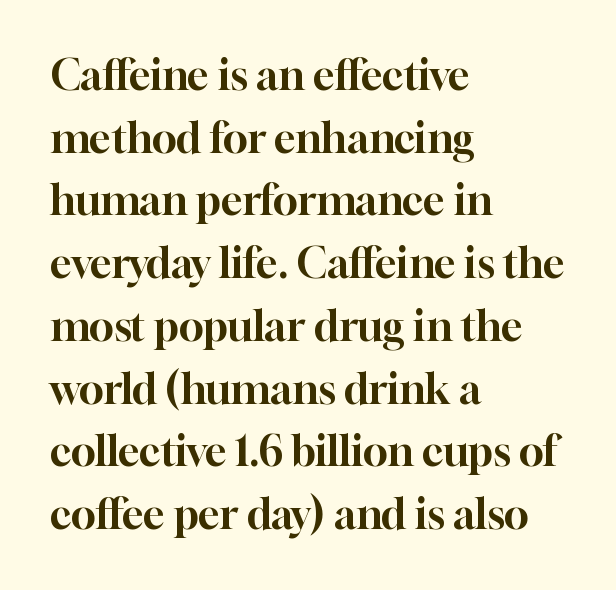
The image shows 41 px serif type, upright; set left-aligned, normal line spacing (1.53x), normal letter spacing, not underlined; high stroke contrast and a medium x-height.
